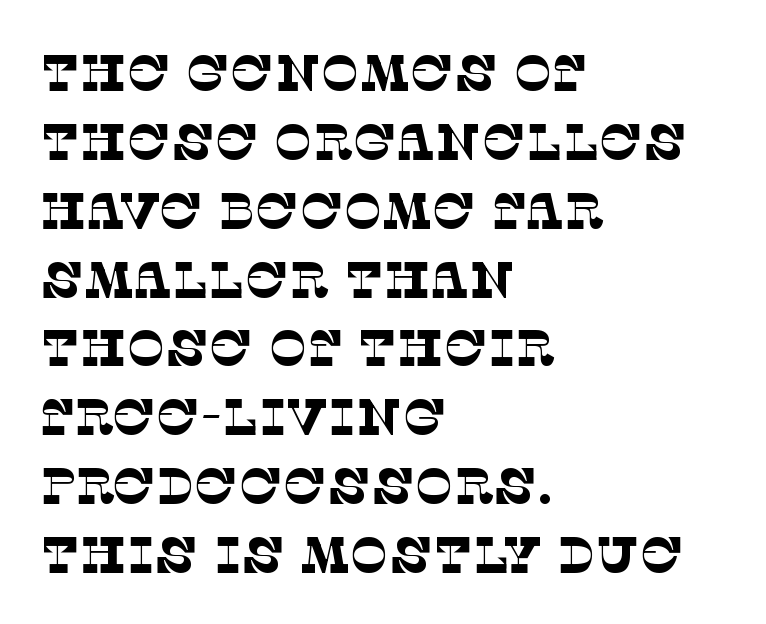
{"serif": "yes", "bold": "no", "weight": "thin", "width": "normal", "stroke_contrast": "low", "x_height": "large", "monospaced": "no", "underline": "no", "align": "left", "line_spacing": "normal", "line_spacing_ratio": 1.35, "letter_spacing": "normal", "letter_spacing_em": 0.0, "glyph_px": 51}
